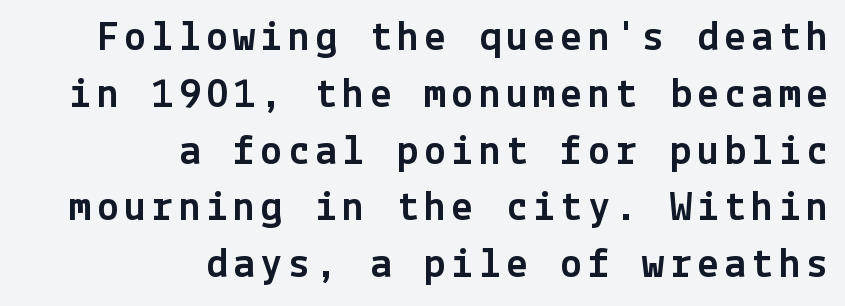
Q: Is the text italic (slanted)? A: No, it is upright.
Q: Is the typeface a serif or a sans-serif typeface? A: Sans-serif.
Q: Is the text underlined? A: No.
Q: How is the paragraph aligned? A: Right-aligned.
Q: Is the spacing between lines tight, normal or loose? A: Normal.
Q: Width (condensed, normal, or wide)? A: Normal.
Q: x-height? A: Medium.
